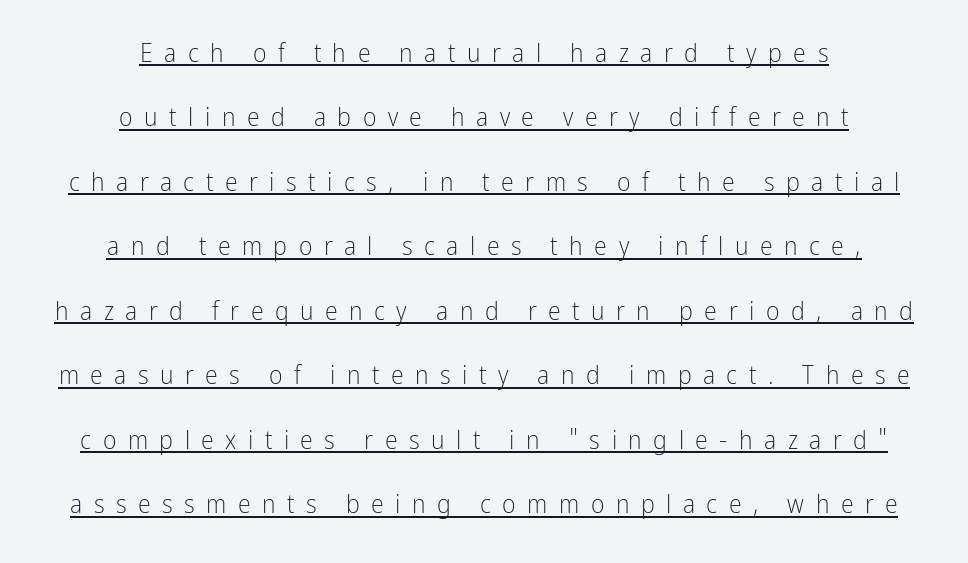
{"italic": "no", "bold": "no", "underline": "yes", "align": "center", "line_spacing": "loose", "line_spacing_ratio": 2.48, "letter_spacing": "wide", "letter_spacing_em": 0.44, "glyph_px": 26}
